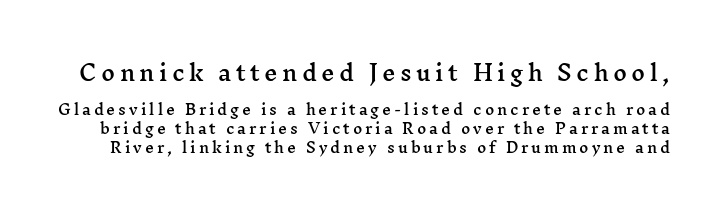
Q: Is the text italic (slanted)? A: No, it is upright.
Q: Is the text underlined? A: No.
Q: Is the spacing between letters normal or unusually wide? A: Unusually wide.
Q: Is the spacing between lines tight, normal or loose? A: Normal.
Q: Which block of text is set in a larger size, the first (top) or the second (bottom)? A: The first (top) one.
